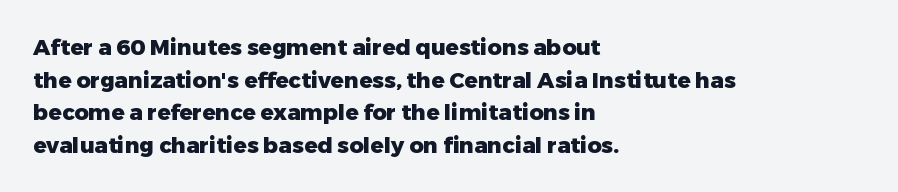
{"italic": "no", "bold": "yes", "underline": "no", "align": "left", "line_spacing": "normal", "line_spacing_ratio": 1.48, "letter_spacing": "normal", "letter_spacing_em": 0.0, "glyph_px": 22}
